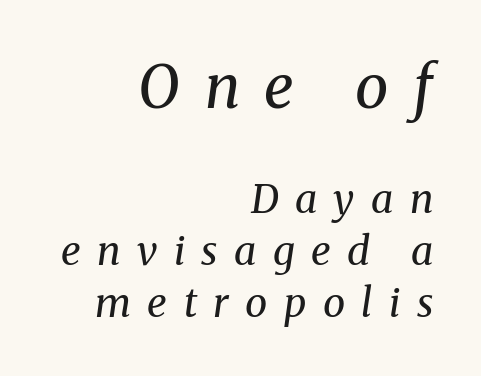
{"serif": "yes", "italic": "yes", "lean": "right", "slant_degrees": 8, "bold": "no", "weight": "regular", "width": "normal", "stroke_contrast": "medium", "x_height": "medium", "monospaced": "no", "underline": "no", "align": "right", "line_spacing": "normal", "line_spacing_ratio": 1.29, "letter_spacing": "wide", "letter_spacing_em": 0.41, "larger_block": "first", "size_ratio": 1.5, "glyph_px": 60}
